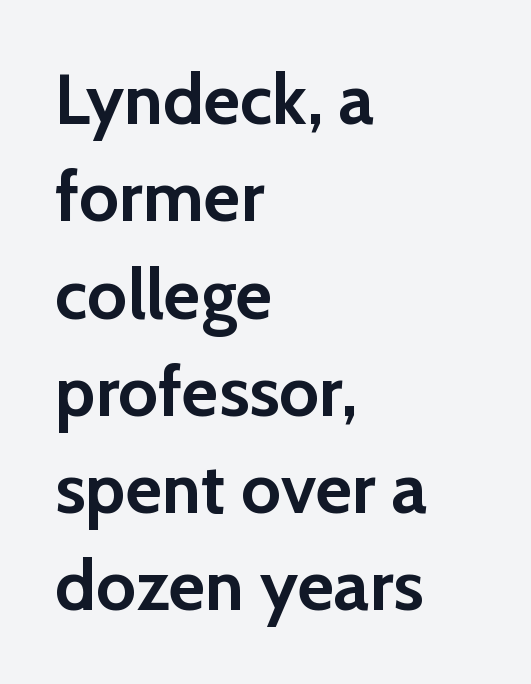
The image shows 71 px semibold sans-serif type, upright; set left-aligned, normal line spacing (1.37x), normal letter spacing, not underlined; low stroke contrast and a medium x-height.
